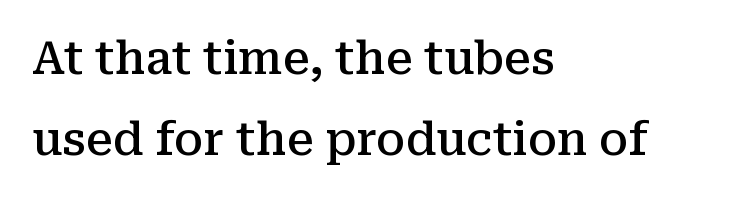
The image shows 45 px semibold serif type, upright; set left-aligned, line spacing 1.8x, normal letter spacing, not underlined; medium stroke contrast and a medium x-height.
